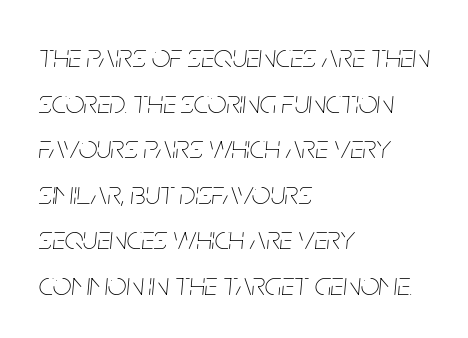
{"italic": "yes", "lean": "right", "slant_degrees": 5, "bold": "no", "weight": "thin", "width": "condensed", "stroke_contrast": "low", "x_height": "large", "monospaced": "no", "underline": "no", "align": "left", "line_spacing": "normal", "line_spacing_ratio": 1.38, "letter_spacing": "normal", "letter_spacing_em": 0.0, "glyph_px": 33}
